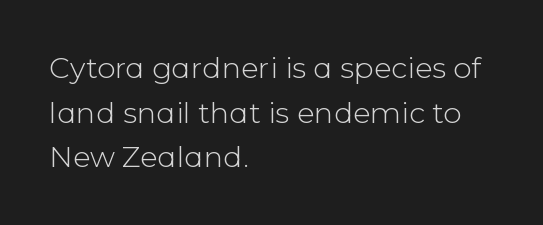
The image shows 29 px light sans-serif type, upright; set left-aligned, normal line spacing (1.54x), normal letter spacing, not underlined; low stroke contrast and a medium x-height.
